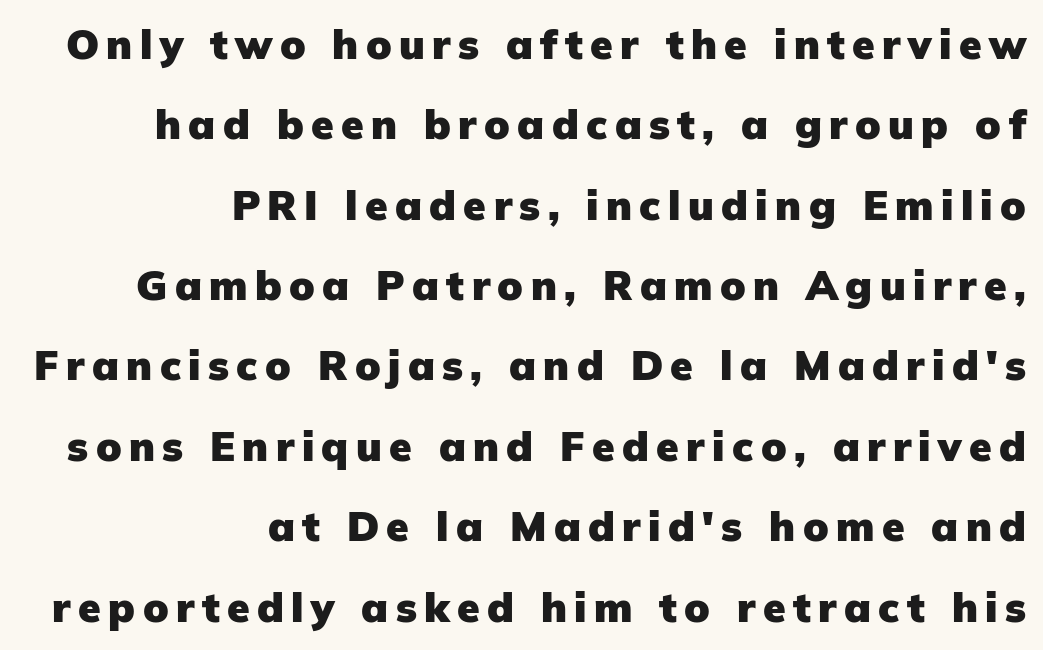
Typographic density is high because the face is bold. You could not count columns in this text — the font is proportionally spaced. Does the leading feel generous? Absolutely, it's lavish. Designer's note — italics off, roman on.
